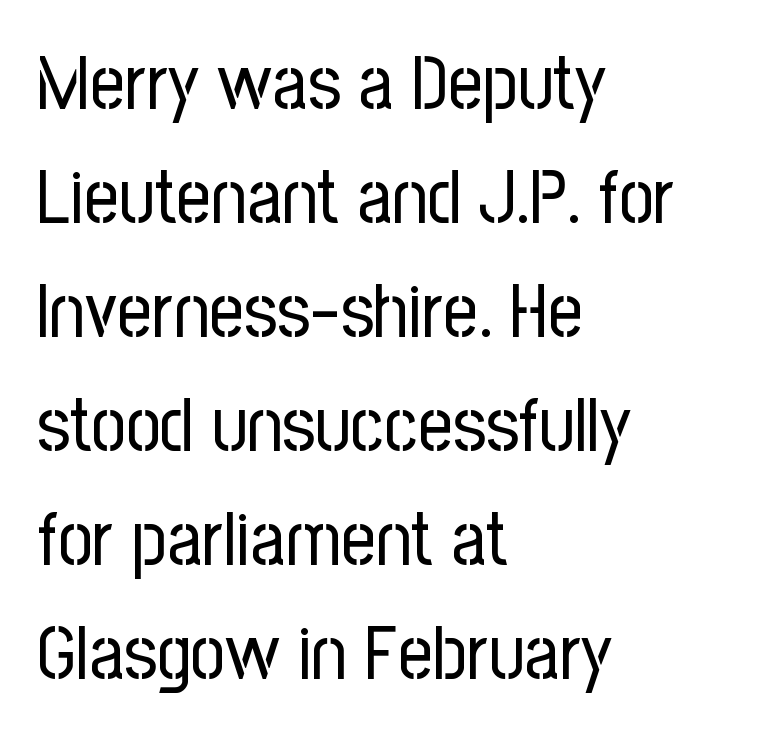
{"serif": "no", "italic": "no", "bold": "no", "weight": "regular", "width": "condensed", "stroke_contrast": "low", "x_height": "medium", "monospaced": "no", "underline": "no", "align": "left", "line_spacing": "normal", "line_spacing_ratio": 1.5, "letter_spacing": "normal", "letter_spacing_em": 0.0, "glyph_px": 76}
